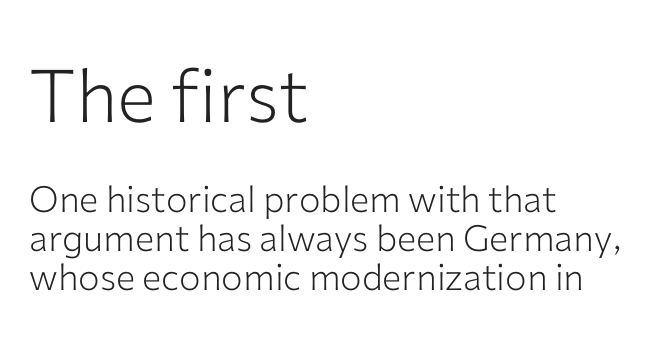
The image shows 73 px light sans-serif type, upright; set left-aligned, tight line spacing (1.08x), normal letter spacing, not underlined; the first (top) block is 2.03x larger; low stroke contrast and a medium x-height.
